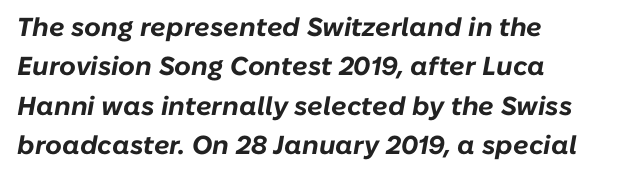
The image shows 26 px bold type, italic (leaning right); set normal line spacing (1.51x), normal letter spacing, not underlined.
